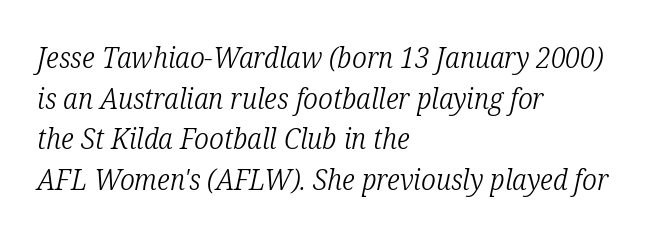
The image shows 29 px light, condensed serif type, italic (leaning right); set left-aligned, normal line spacing (1.4x), normal letter spacing, not underlined; low stroke contrast and a medium x-height.
